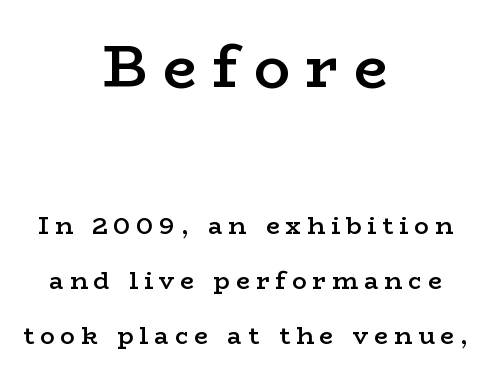
Q: Is the text bold? A: Semi-bold.
Q: Is the text italic (slanted)? A: No, it is upright.
Q: Is the typeface a serif or a sans-serif typeface? A: Serif.
Q: Is the text underlined? A: No.
Q: How is the paragraph aligned? A: Centered.
Q: Is the spacing between letters normal or unusually wide? A: Unusually wide.
Q: Is the spacing between lines tight, normal or loose? A: Loose.
Q: Which block of text is set in a larger size, the first (top) or the second (bottom)? A: The first (top) one.
Q: Width (condensed, normal, or wide)? A: Wide.
Q: Stroke contrast? A: Low.
Q: x-height? A: Medium.
Q: Monospaced? A: No.
